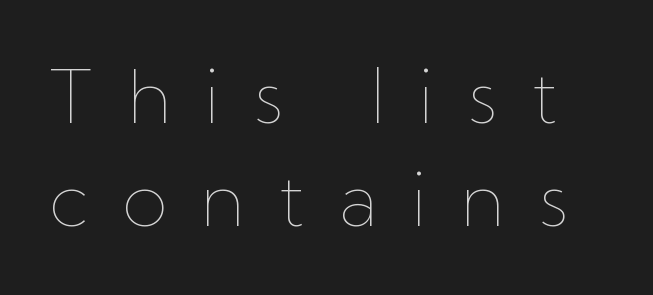
{"italic": "no", "bold": "no", "weight": "thin", "width": "normal", "stroke_contrast": "low", "x_height": "medium", "monospaced": "no", "underline": "no", "line_spacing": "normal", "line_spacing_ratio": 1.37, "letter_spacing": "wide", "letter_spacing_em": 0.44, "glyph_px": 75}
